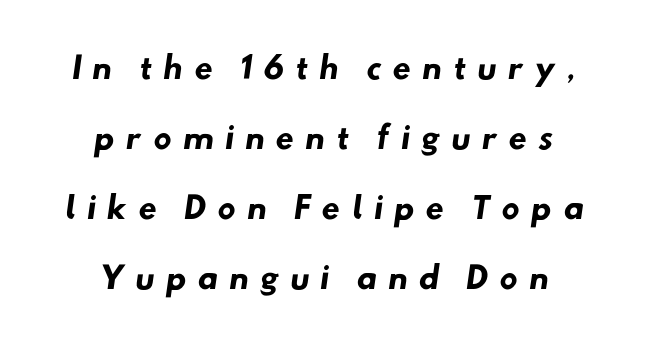
{"serif": "no", "bold": "yes", "weight": "heavy", "width": "normal", "stroke_contrast": "low", "x_height": "small", "monospaced": "no", "underline": "no", "line_spacing": "loose", "line_spacing_ratio": 2.33, "letter_spacing": "wide", "letter_spacing_em": 0.36, "glyph_px": 30}
